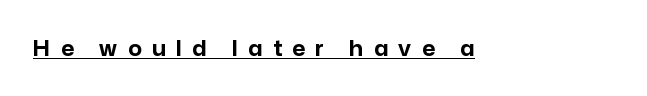
{"italic": "no", "bold": "yes", "underline": "yes", "letter_spacing": "wide", "letter_spacing_em": 0.5, "glyph_px": 21}
